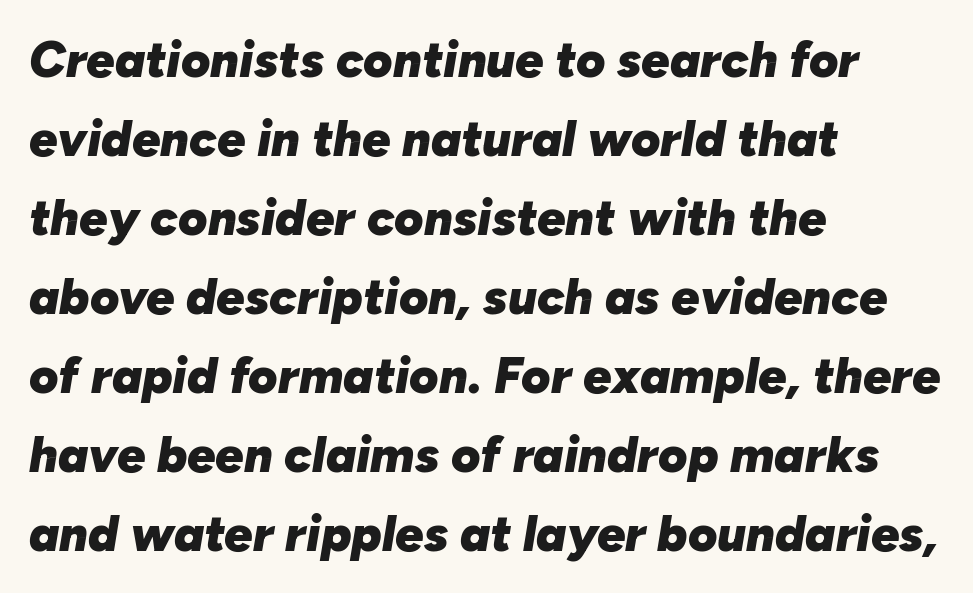
The image shows 50 px heavy type, italic (leaning right); set left-aligned, normal line spacing (1.58x), normal letter spacing, not underlined; low stroke contrast and a medium x-height.
